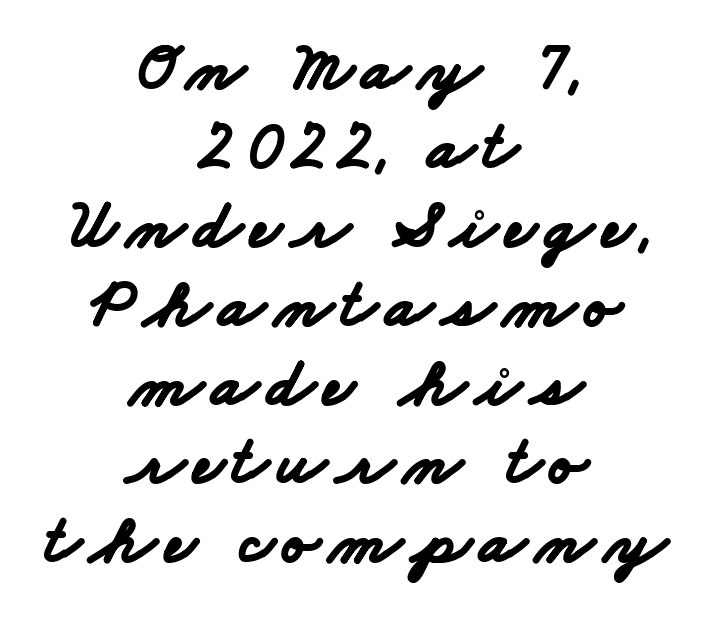
The image shows 68 px bold, wide sans-serif type; set centered, line spacing 1.16x, not underlined; low stroke contrast and a small x-height.
